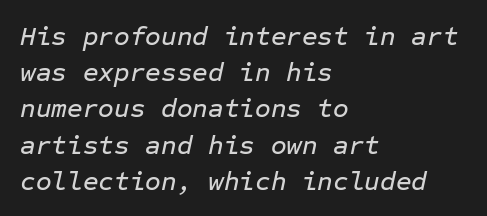
Q: Is the text italic (slanted)? A: Yes, it leans right by about 12 degrees.
Q: Is the text underlined? A: No.
Q: How is the paragraph aligned? A: Left-aligned.
Q: Is the spacing between letters normal or unusually wide? A: Normal.
Q: Is the spacing between lines tight, normal or loose? A: Normal.
